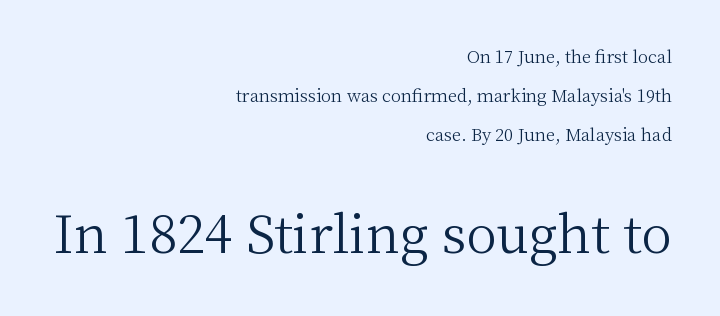
Q: Is the text bold? A: No.
Q: Is the text italic (slanted)? A: No, it is upright.
Q: Is the typeface a serif or a sans-serif typeface? A: Serif.
Q: Is the text underlined? A: No.
Q: How is the paragraph aligned? A: Right-aligned.
Q: Is the spacing between letters normal or unusually wide? A: Normal.
Q: Is the spacing between lines tight, normal or loose? A: Loose.
Q: Which block of text is set in a larger size, the first (top) or the second (bottom)? A: The second (bottom) one.
Q: Width (condensed, normal, or wide)? A: Normal.
Q: Stroke contrast? A: Medium.
Q: x-height? A: Medium.
Q: Monospaced? A: No.
